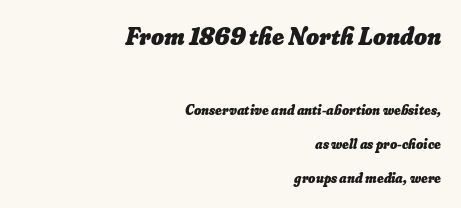
Q: Is the text bold? A: Yes.
Q: Is the text underlined? A: No.
Q: How is the paragraph aligned? A: Right-aligned.
Q: Is the spacing between letters normal or unusually wide? A: Normal.
Q: Is the spacing between lines tight, normal or loose? A: Loose.
Q: Which block of text is set in a larger size, the first (top) or the second (bottom)? A: The first (top) one.
